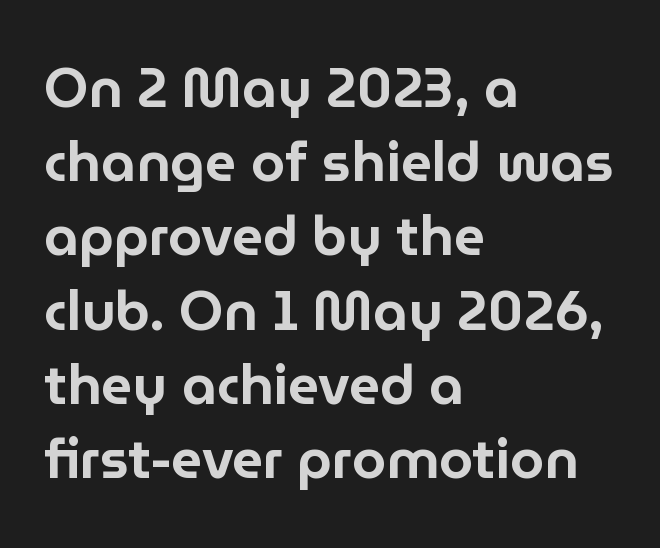
The image shows 55 px sans-serif type, upright; set left-aligned, normal line spacing (1.35x), normal letter spacing, not underlined; low stroke contrast and a medium x-height.
